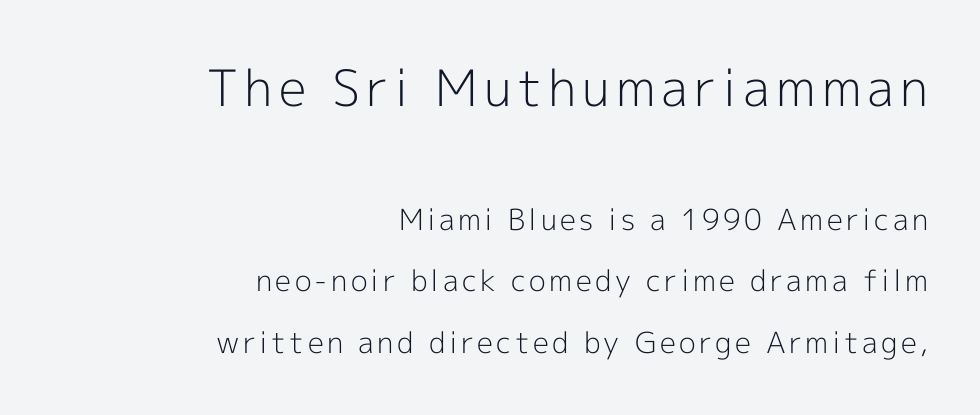
{"serif": "no", "italic": "no", "bold": "no", "weight": "light", "width": "normal", "x_height": "medium", "monospaced": "no", "underline": "no", "align": "right", "line_spacing": "loose", "line_spacing_ratio": 2.12, "larger_block": "first", "size_ratio": 1.72, "glyph_px": 50}
